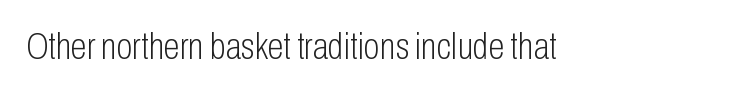
Q: Is the text bold? A: No.
Q: Is the text italic (slanted)? A: No, it is upright.
Q: Is the typeface a serif or a sans-serif typeface? A: Sans-serif.
Q: Is the text underlined? A: No.
Q: Is the spacing between letters normal or unusually wide? A: Normal.
Q: Width (condensed, normal, or wide)? A: Condensed.
Q: Stroke contrast? A: Low.
Q: x-height? A: Medium.
Q: Monospaced? A: No.
